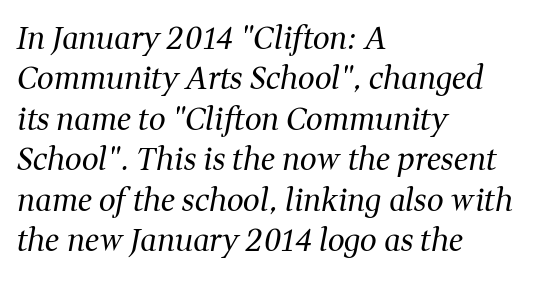
Compared with ordinary roman type, these characters are visibly tilted. This is not heavy type; no bold has been used. Varying glyph widths throughout — classic text-font behaviour. This sample uses a serif face. The gap between lines stays unmarked.
